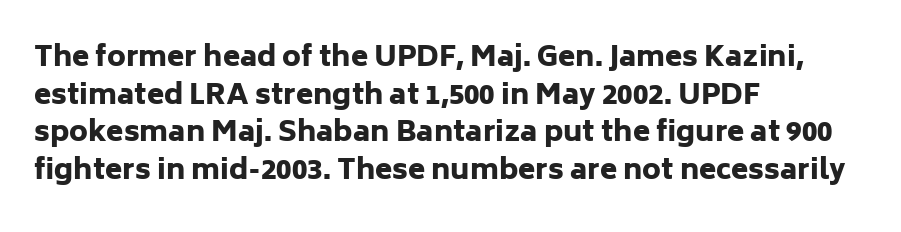
The image shows 28 px heavy sans-serif type, upright; set left-aligned, normal line spacing (1.34x), normal letter spacing, not underlined; low stroke contrast and a medium x-height.
